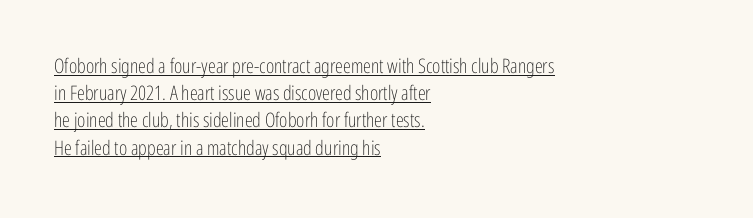
{"italic": "no", "bold": "no", "underline": "yes", "align": "left", "line_spacing": "normal", "line_spacing_ratio": 1.36, "letter_spacing": "normal", "letter_spacing_em": 0.0, "glyph_px": 20}
